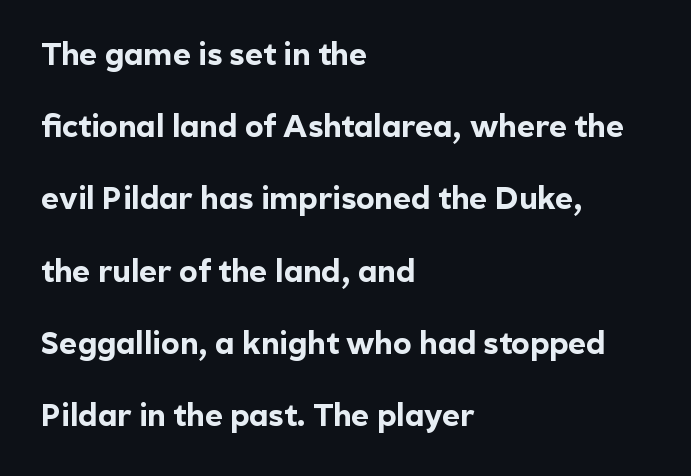
{"serif": "no", "italic": "no", "bold": "yes", "weight": "bold", "width": "normal", "x_height": "medium", "monospaced": "no", "underline": "no", "align": "left", "line_spacing": "loose", "line_spacing_ratio": 2.33, "letter_spacing": "normal", "letter_spacing_em": 0.0, "glyph_px": 31}
